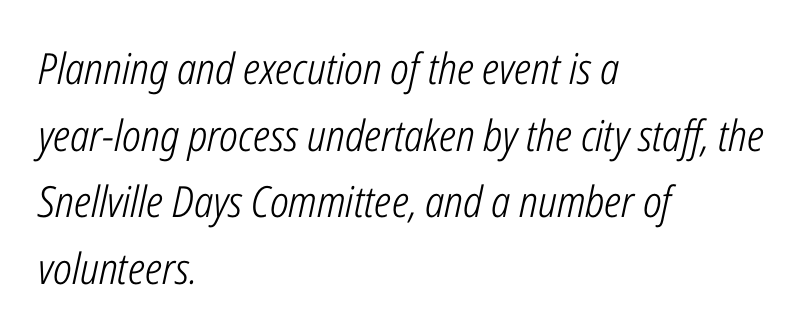
The image shows 43 px light, condensed type, italic (leaning right); set left-aligned, normal line spacing (1.55x), normal letter spacing, not underlined; low stroke contrast and a medium x-height.
